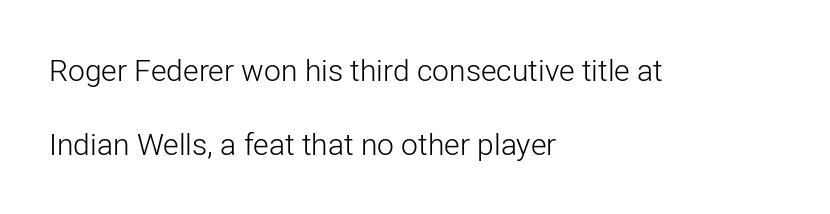
Q: Is the text bold? A: No.
Q: Is the text italic (slanted)? A: No, it is upright.
Q: Is the typeface a serif or a sans-serif typeface? A: Sans-serif.
Q: Is the text underlined? A: No.
Q: How is the paragraph aligned? A: Left-aligned.
Q: Is the spacing between letters normal or unusually wide? A: Normal.
Q: Is the spacing between lines tight, normal or loose? A: Loose.
Q: Width (condensed, normal, or wide)? A: Normal.
Q: Stroke contrast? A: Low.
Q: x-height? A: Medium.
Q: Monospaced? A: No.
